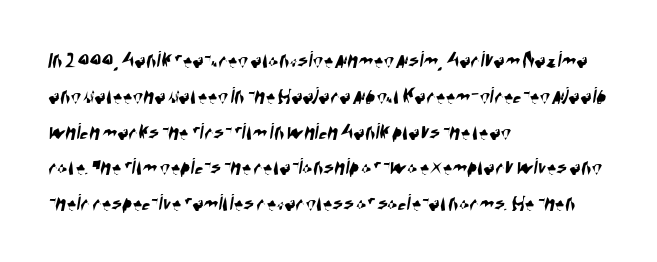
{"underline": "no", "align": "left", "line_spacing": "normal", "line_spacing_ratio": 1.49, "letter_spacing": "normal", "letter_spacing_em": 0.0, "glyph_px": 24}
